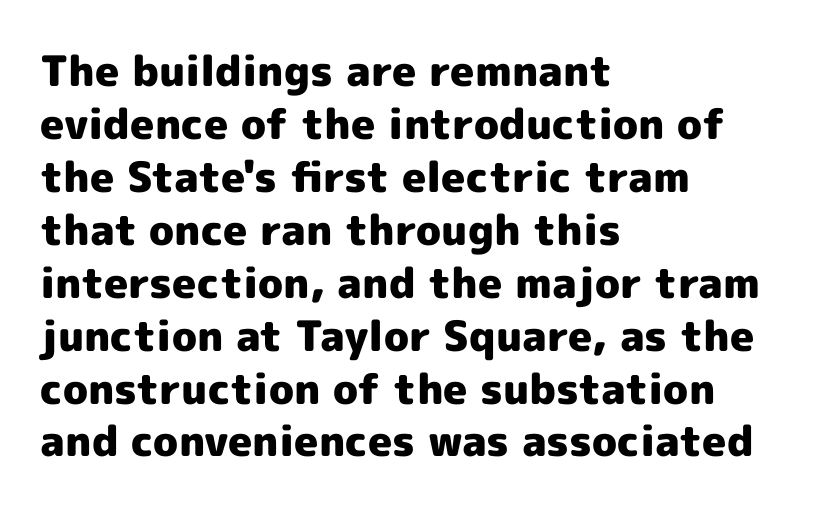
{"serif": "no", "italic": "no", "bold": "yes", "weight": "heavy", "width": "normal", "x_height": "medium", "monospaced": "no", "underline": "no", "align": "left", "line_spacing": "normal", "line_spacing_ratio": 1.26, "letter_spacing": "normal", "letter_spacing_em": 0.0, "glyph_px": 42}
